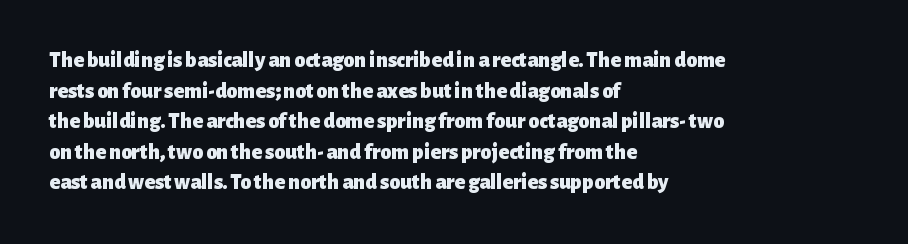
Q: Is the text bold? A: Yes.
Q: Is the text italic (slanted)? A: No, it is upright.
Q: Is the text underlined? A: No.
Q: How is the paragraph aligned? A: Left-aligned.
Q: Is the spacing between letters normal or unusually wide? A: Normal.
Q: Is the spacing between lines tight, normal or loose? A: Normal.
